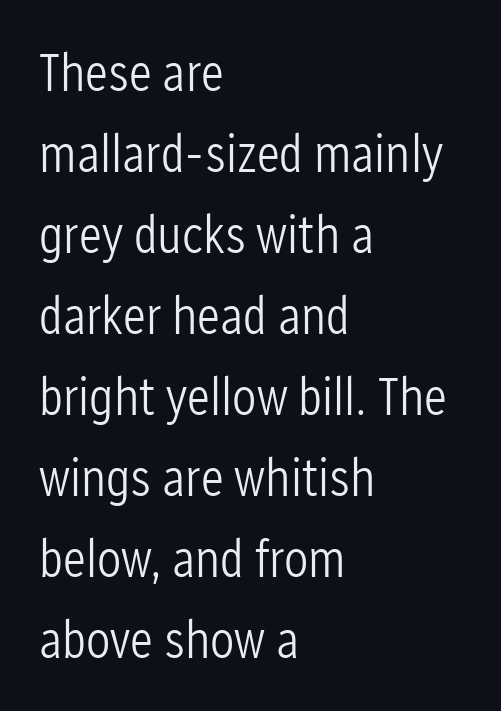
{"serif": "no", "italic": "no", "bold": "no", "weight": "light", "width": "condensed", "stroke_contrast": "low", "x_height": "medium", "monospaced": "no", "underline": "no", "align": "left", "line_spacing": "normal", "line_spacing_ratio": 1.5, "letter_spacing": "normal", "letter_spacing_em": 0.0, "glyph_px": 54}
